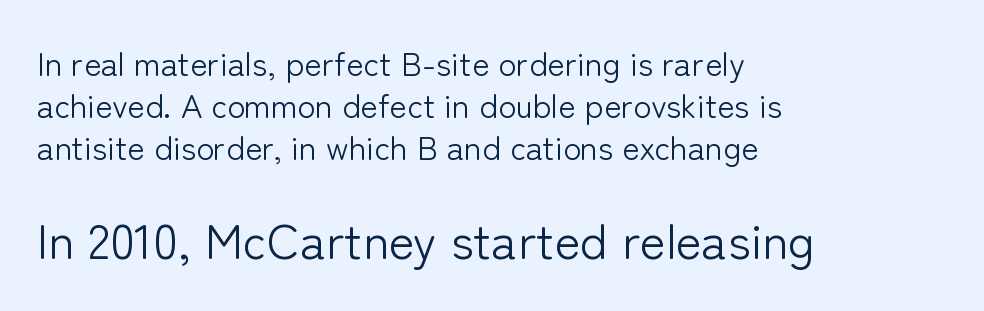
{"serif": "no", "italic": "no", "bold": "no", "weight": "light", "width": "normal", "stroke_contrast": "low", "x_height": "medium", "monospaced": "no", "underline": "no", "align": "left", "line_spacing": "normal", "line_spacing_ratio": 1.27, "letter_spacing": "normal", "letter_spacing_em": 0.0, "larger_block": "second", "size_ratio": 1.48, "glyph_px": 49}
